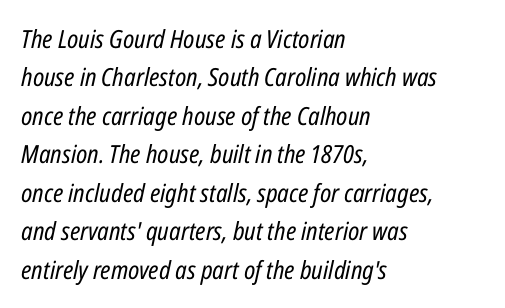
Q: Is the text bold? A: No.
Q: Is the text italic (slanted)? A: Yes, it leans right by about 12 degrees.
Q: Is the text underlined? A: No.
Q: How is the paragraph aligned? A: Left-aligned.
Q: Is the spacing between letters normal or unusually wide? A: Normal.
Q: Is the spacing between lines tight, normal or loose? A: Normal.
